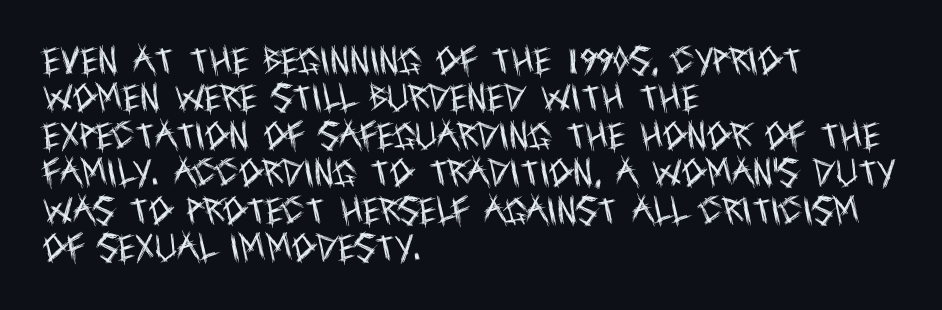
{"serif": "no", "italic": "no", "bold": "no", "weight": "regular", "width": "condensed", "x_height": "large", "monospaced": "no", "underline": "no", "align": "left", "line_spacing": "normal", "line_spacing_ratio": 1.25, "letter_spacing": "normal", "letter_spacing_em": 0.0, "glyph_px": 30}
